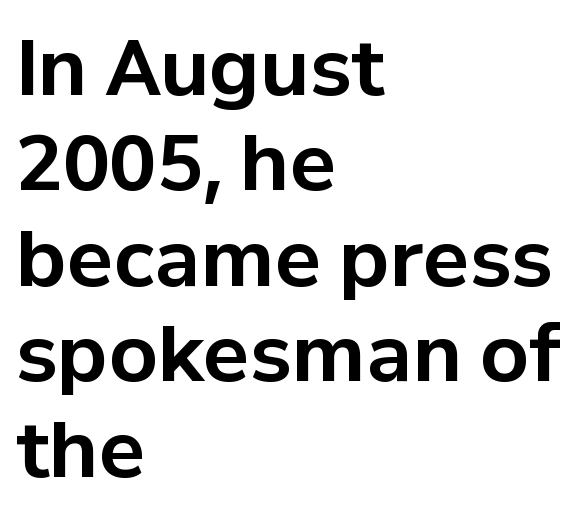
The image shows 77 px bold sans-serif type, upright; set left-aligned, line spacing 1.24x, normal letter spacing, not underlined; low stroke contrast and a medium x-height.
